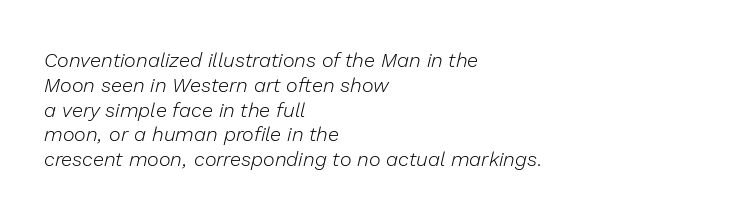
Alignment: flush left. Tracking here is standard; glyphs follow each other at the usual distance. Vertical stems look standard width or narrower in stroke. Italic? Definitely — the glyphs are oblique.
